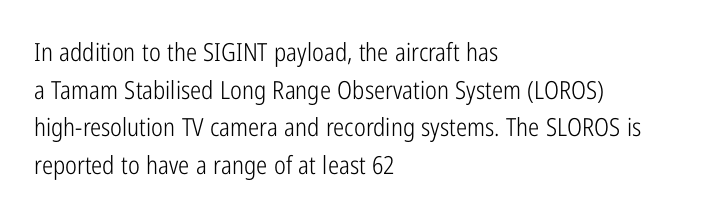
Q: Is the text bold? A: No.
Q: Is the text italic (slanted)? A: No, it is upright.
Q: Is the text underlined? A: No.
Q: How is the paragraph aligned? A: Left-aligned.
Q: Is the spacing between letters normal or unusually wide? A: Normal.
Q: Is the spacing between lines tight, normal or loose? A: Normal.
